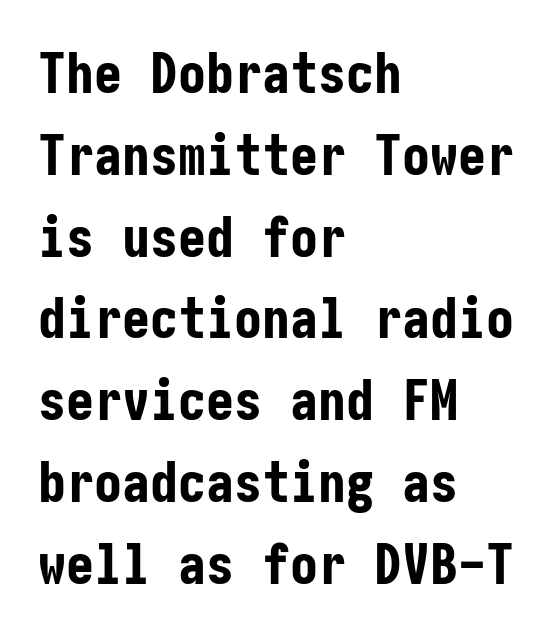
Posture: vertical. Honestly, the row spacing looks completely unremarkable. This is sans-serif lettering, the kind often seen on screens and signage. Caption: bold face, heavy strokes. Standard letterfit; no display-style spreading of the glyphs. The typesetter chose a ragged-right arrangement here.
